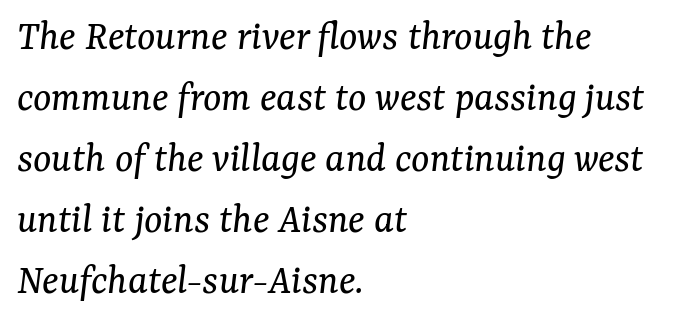
Q: Is the text bold? A: No.
Q: Is the text italic (slanted)? A: Yes, it leans right by about 7 degrees.
Q: Is the typeface a serif or a sans-serif typeface? A: Serif.
Q: Is the text underlined? A: No.
Q: How is the paragraph aligned? A: Left-aligned.
Q: Is the spacing between letters normal or unusually wide? A: Normal.
Q: Is the spacing between lines tight, normal or loose? A: Normal.
Q: Width (condensed, normal, or wide)? A: Normal.
Q: Stroke contrast? A: Medium.
Q: x-height? A: Medium.
Q: Monospaced? A: No.
